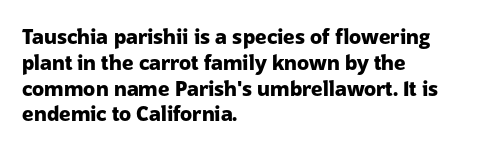
Q: Is the text bold? A: Yes.
Q: Is the text italic (slanted)? A: No, it is upright.
Q: Is the text underlined? A: No.
Q: How is the paragraph aligned? A: Left-aligned.
Q: Is the spacing between letters normal or unusually wide? A: Normal.
Q: Is the spacing between lines tight, normal or loose? A: Normal.
